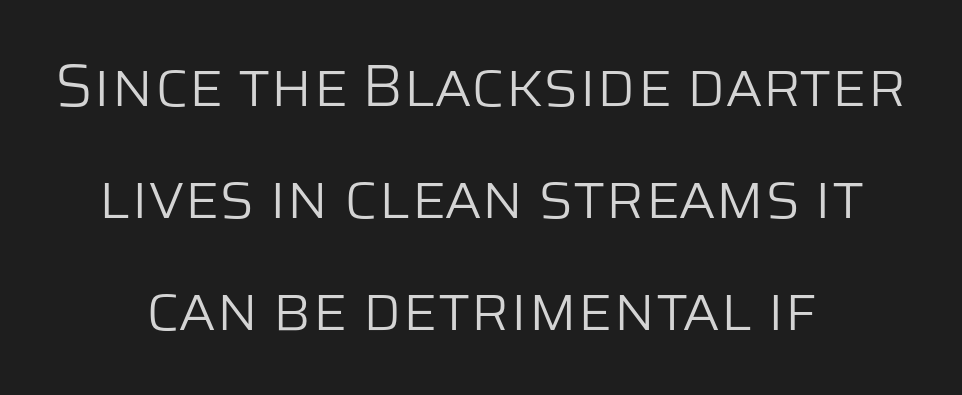
{"serif": "no", "italic": "no", "bold": "no", "weight": "light", "width": "normal", "stroke_contrast": "low", "x_height": "large", "monospaced": "no", "underline": "no", "align": "center", "line_spacing_ratio": 1.87, "letter_spacing": "normal", "letter_spacing_em": 0.0, "glyph_px": 60}
